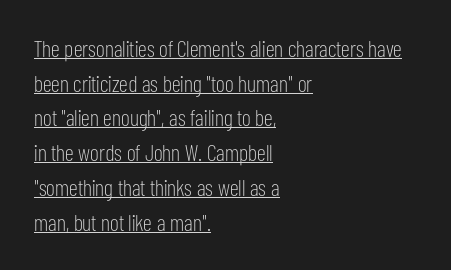
{"italic": "no", "bold": "no", "underline": "yes", "align": "left", "line_spacing": "normal", "line_spacing_ratio": 1.51, "letter_spacing": "normal", "letter_spacing_em": 0.0, "glyph_px": 23}
